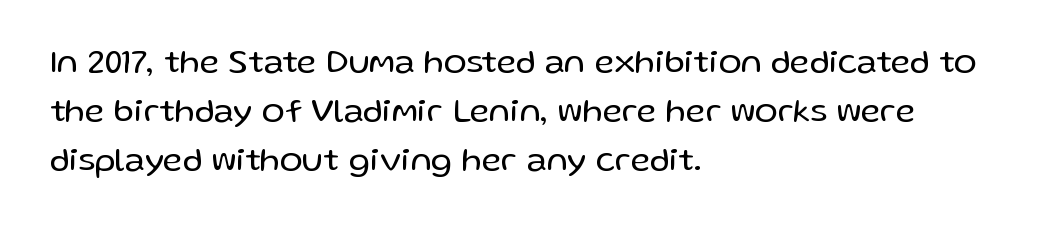
Only glyphs here, with clear space below each row. This reads as an unemphasized weight, regular at the heaviest. The typography opts for an upright posture over an oblique one. You could not count columns in this text — the font is proportionally spaced. The rows are spaced the way most documents space them. Each word holds together tightly as a unit, with standard inter-letter gaps.
